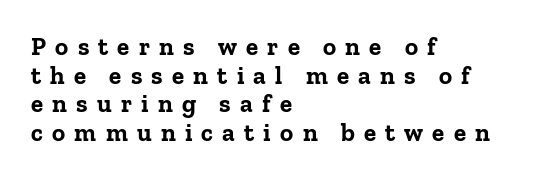
Bold? Absolutely — the strokes are thick and heavy. Notice how the passage keeps a crisp vertical edge on the left only. Short note: letters widely spaced. Baseline-to-baseline distance is barely more than the letter height.
